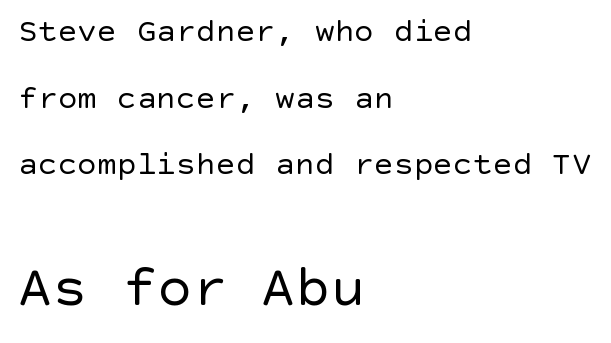
The image shows 58 px regular-weight sans-serif type, upright; set left-aligned, loose line spacing (2.02x), normal letter spacing, not underlined; the second (bottom) block is 1.76x larger; a large x-height.
